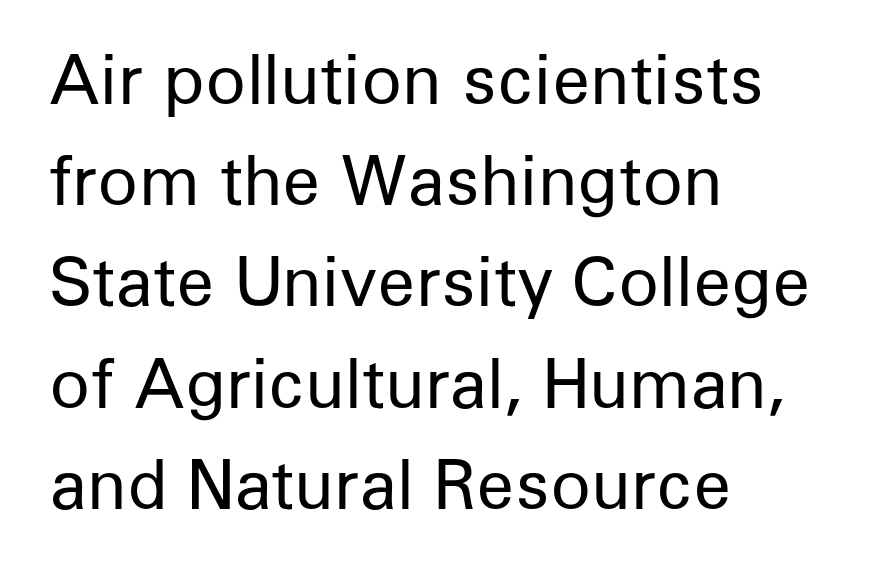
{"serif": "no", "italic": "no", "bold": "no", "weight": "regular", "width": "normal", "stroke_contrast": "low", "x_height": "medium", "monospaced": "no", "underline": "no", "align": "left", "line_spacing": "normal", "line_spacing_ratio": 1.51, "letter_spacing": "normal", "letter_spacing_em": 0.0, "glyph_px": 67}
